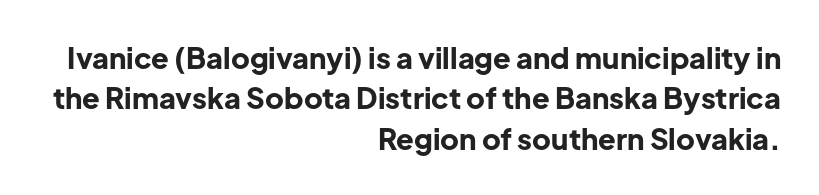
The letters are bold, with thick, heavy strokes. The ragged edge is on the left, which tells us the setting is flush right. Italic? Not at all — the glyphs are vertical. This sample uses a sans-serif face. Nobody touched the tracking dial on this one. Underlining? Definitely not there.
